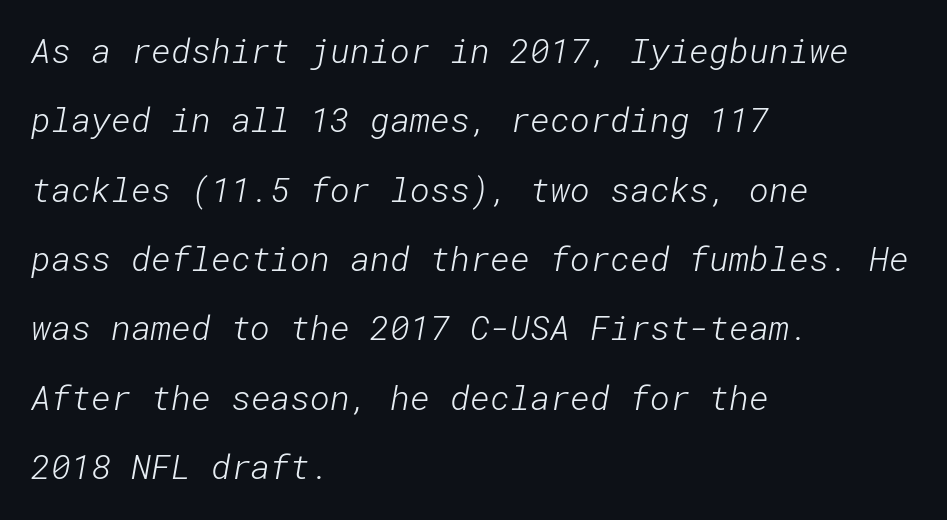
Q: Is the text bold? A: No.
Q: Is the typeface a serif or a sans-serif typeface? A: Sans-serif.
Q: Is the text underlined? A: No.
Q: How is the paragraph aligned? A: Left-aligned.
Q: Is the spacing between letters normal or unusually wide? A: Normal.
Q: Is the spacing between lines tight, normal or loose? A: Loose.
Q: Width (condensed, normal, or wide)? A: Normal.
Q: Stroke contrast? A: Low.
Q: x-height? A: Medium.
